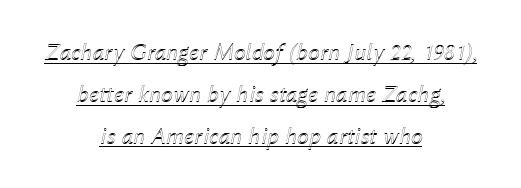
Q: Is the text italic (slanted)? A: Yes, it leans right by about 12 degrees.
Q: Is the text underlined? A: Yes.
Q: How is the paragraph aligned? A: Centered.
Q: Is the spacing between letters normal or unusually wide? A: Normal.
